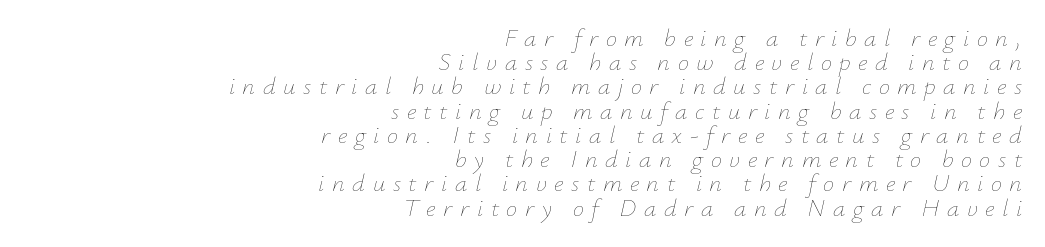
Would a proofreader flag this as italicized? Yes. Glyph-to-glyph distance is far greater than everyday printed text. These glyphs show unthickened strokes, regular width or finer. Line ends are locked; line starts wander.
